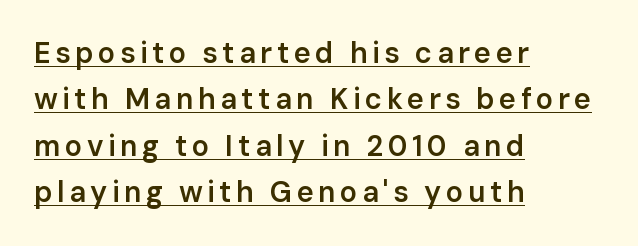
The image shows 29 px semibold sans-serif type, upright; set left-aligned, normal line spacing (1.6x), underlined; low stroke contrast and a medium x-height.
